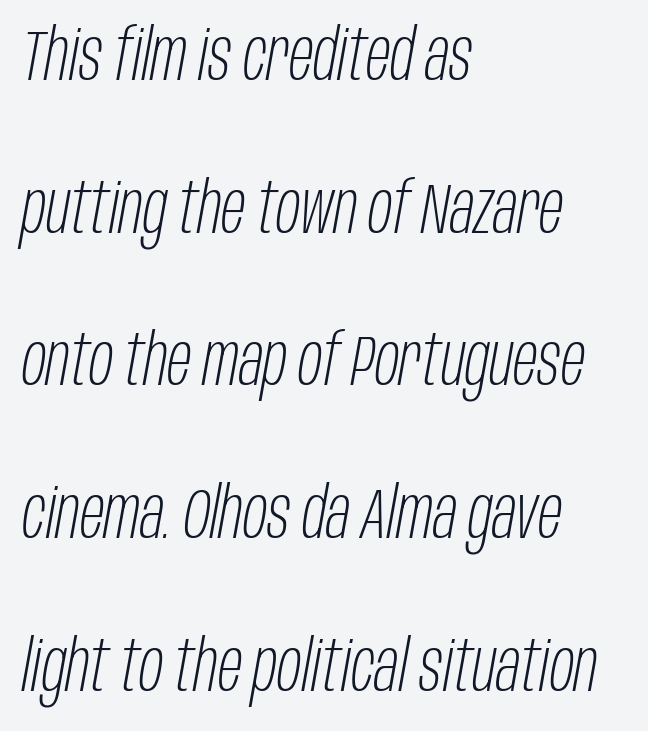
The image shows 72 px light, condensed type, italic (leaning right); set left-aligned, loose line spacing (2.12x), normal letter spacing, not underlined; low stroke contrast and a large x-height.
